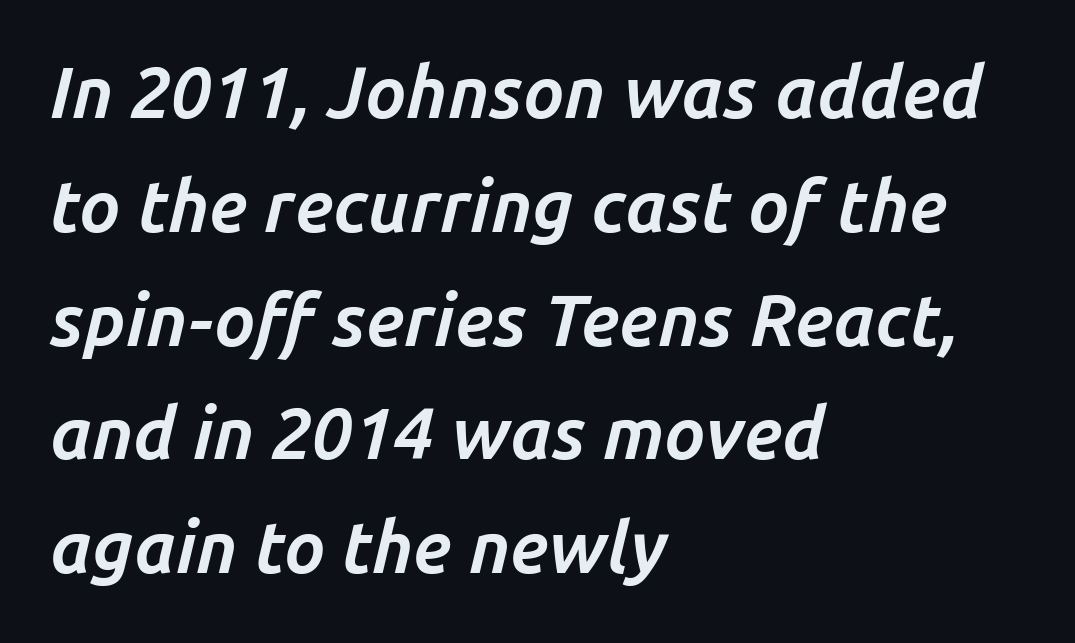
Q: Is the text bold? A: Yes.
Q: Is the text italic (slanted)? A: Yes, it leans right by about 14 degrees.
Q: Is the text underlined? A: No.
Q: How is the paragraph aligned? A: Left-aligned.
Q: Is the spacing between letters normal or unusually wide? A: Normal.
Q: Is the spacing between lines tight, normal or loose? A: Normal.
Q: Width (condensed, normal, or wide)? A: Normal.
Q: Stroke contrast? A: Low.
Q: x-height? A: Medium.
Q: Monospaced? A: No.
